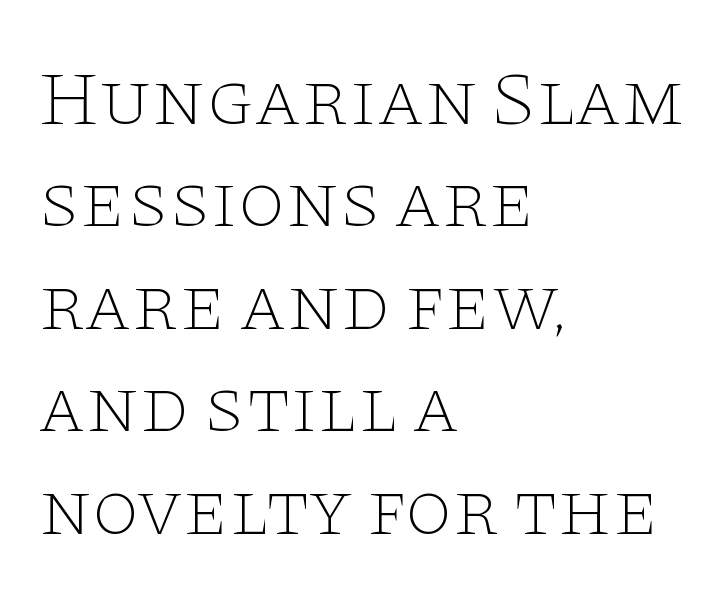
Reading down the column, the eye jumps a familiar distance to each next line. A typesetter would mark this as roman, not italic. Unlike a clean sans, this face finishes its strokes with serifs. The passage shown has conventional tracking throughout. Looks like regular typesetting: each glyph gets only the width it needs. The font sits on the lighter half of the weight spectrum, regular included.
